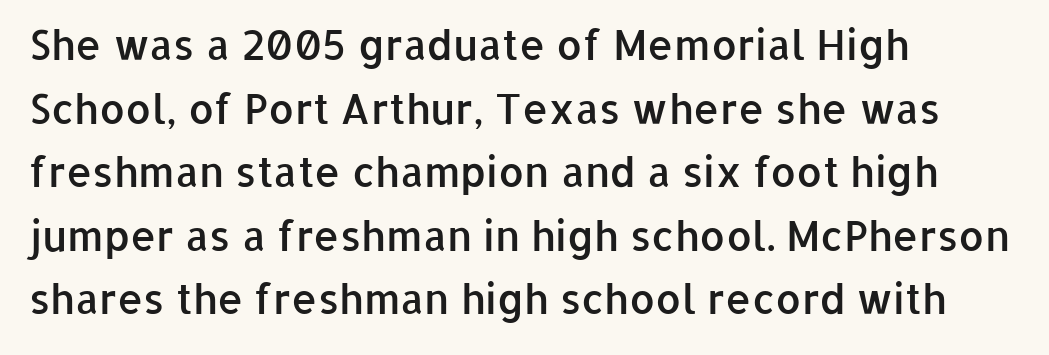
The image shows 41 px semibold sans-serif type, upright; set left-aligned, normal line spacing (1.55x), normal letter spacing, not underlined; low stroke contrast and a medium x-height.
